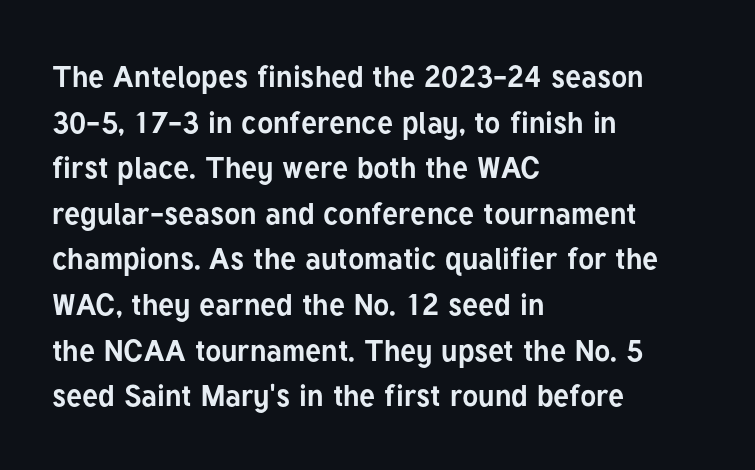
The image shows 30 px bold sans-serif type, upright; set left-aligned, normal line spacing (1.52x), normal letter spacing, not underlined; low stroke contrast and a medium x-height.
